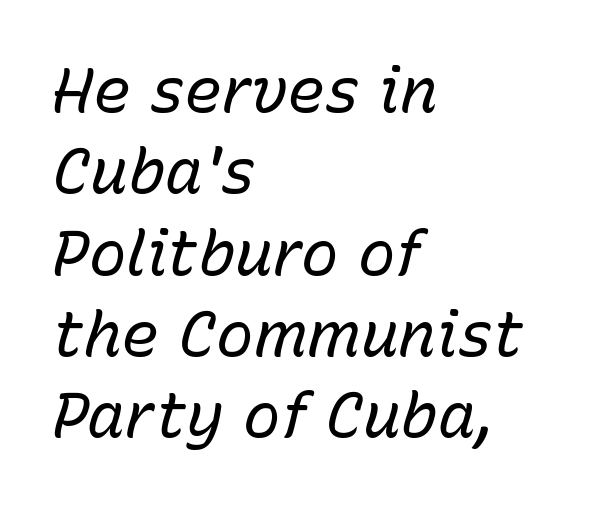
Q: Is the text bold? A: No.
Q: Is the text italic (slanted)? A: Yes, it leans right by about 15 degrees.
Q: Is the text underlined? A: No.
Q: How is the paragraph aligned? A: Left-aligned.
Q: Is the spacing between letters normal or unusually wide? A: Normal.
Q: Is the spacing between lines tight, normal or loose? A: Normal.
Q: Width (condensed, normal, or wide)? A: Normal.
Q: Stroke contrast? A: Low.
Q: x-height? A: Medium.
Q: Monospaced? A: No.
